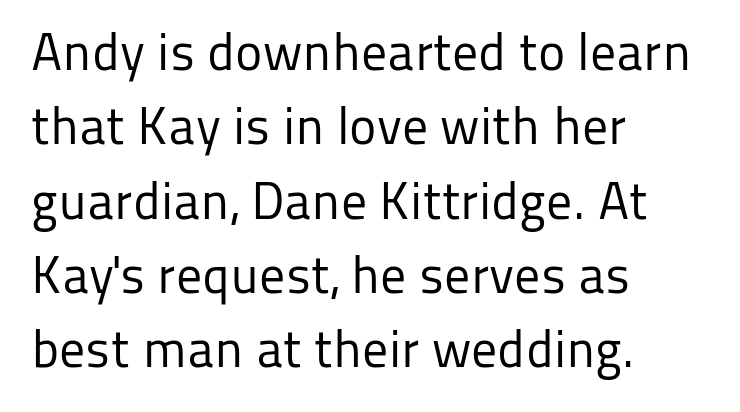
The image shows 52 px regular-weight sans-serif type, upright; set left-aligned, normal line spacing (1.43x), normal letter spacing, not underlined; low stroke contrast and a medium x-height.
